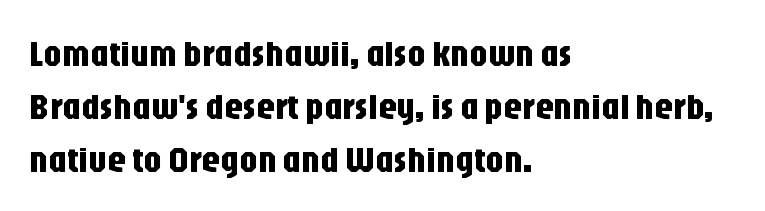
{"serif": "no", "italic": "no", "width": "condensed", "stroke_contrast": "low", "x_height": "large", "monospaced": "no", "underline": "no", "align": "left", "line_spacing": "normal", "line_spacing_ratio": 1.43, "letter_spacing": "normal", "letter_spacing_em": 0.0, "glyph_px": 37}
